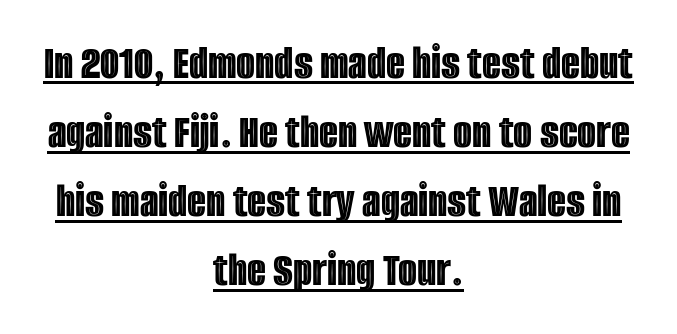
The image shows 49 px condensed type, upright; set centered, normal line spacing (1.41x), normal letter spacing, underlined; a large x-height.
